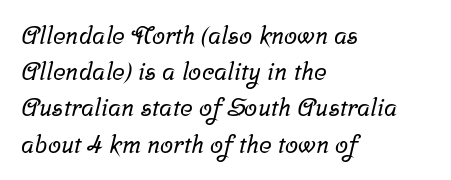
Q: Is the text underlined? A: No.
Q: How is the paragraph aligned? A: Left-aligned.
Q: Is the spacing between letters normal or unusually wide? A: Normal.
Q: Is the spacing between lines tight, normal or loose? A: Normal.
